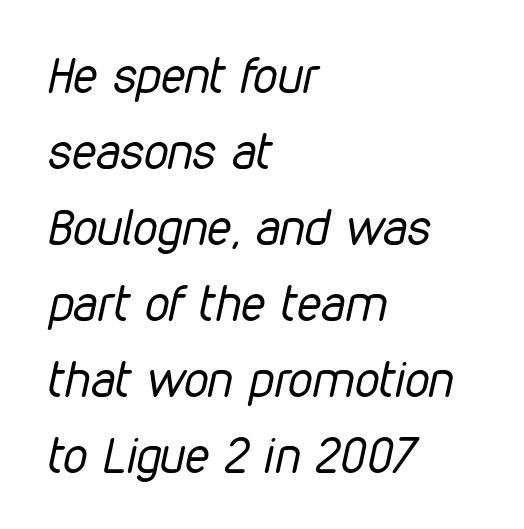
The image shows 49 px regular-weight, condensed type, italic (leaning right); set left-aligned, normal line spacing (1.55x), normal letter spacing, not underlined; low stroke contrast and a medium x-height.
